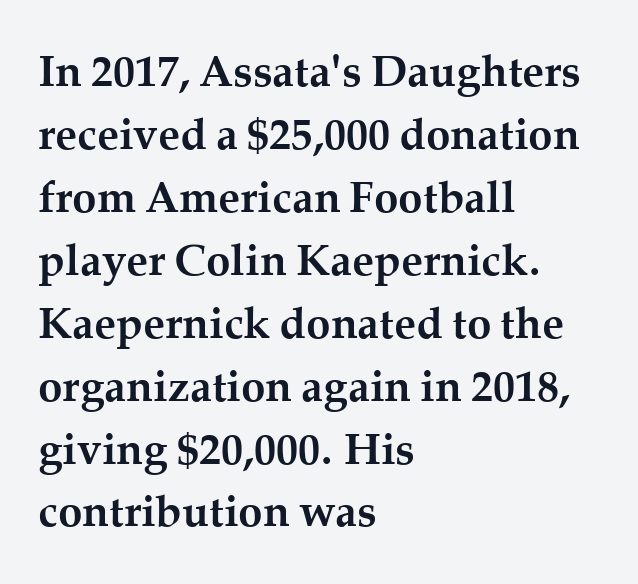
All the whitespace from short lines collects on the right. No italicization has been applied; the sample stays upright. The letters advance in unequal steps, a hallmark of proportional type. If you measured baseline to baseline, you'd find a middling distance. The tracking reads as untouched default to a designer's eye.
